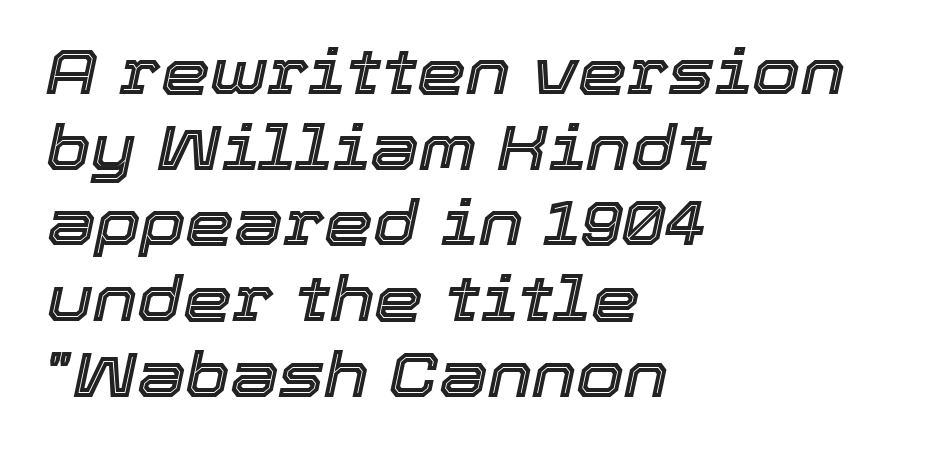
Q: Is the text italic (slanted)? A: Yes, it leans right by about 12 degrees.
Q: Is the text underlined? A: No.
Q: How is the paragraph aligned? A: Left-aligned.
Q: Is the spacing between letters normal or unusually wide? A: Normal.
Q: Width (condensed, normal, or wide)? A: Normal.
Q: x-height? A: Medium.
Q: Monospaced? A: No.
